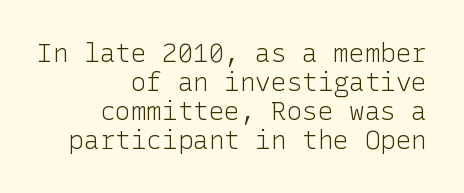
{"italic": "no", "bold": "no", "underline": "no", "align": "right", "line_spacing": "tight", "line_spacing_ratio": 1.11, "letter_spacing": "normal", "letter_spacing_em": 0.0, "glyph_px": 26}
